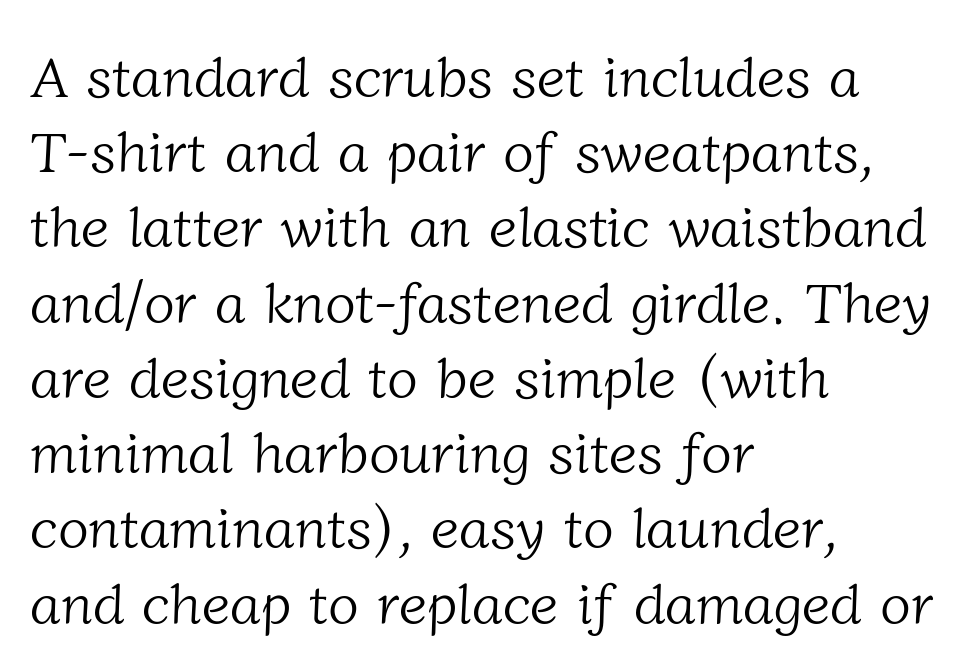
Q: Is the text bold? A: No.
Q: Is the typeface a serif or a sans-serif typeface? A: Serif.
Q: Is the text underlined? A: No.
Q: How is the paragraph aligned? A: Left-aligned.
Q: Is the spacing between letters normal or unusually wide? A: Normal.
Q: Is the spacing between lines tight, normal or loose? A: Normal.
Q: Width (condensed, normal, or wide)? A: Normal.
Q: Stroke contrast? A: Low.
Q: x-height? A: Medium.
Q: Monospaced? A: No.
